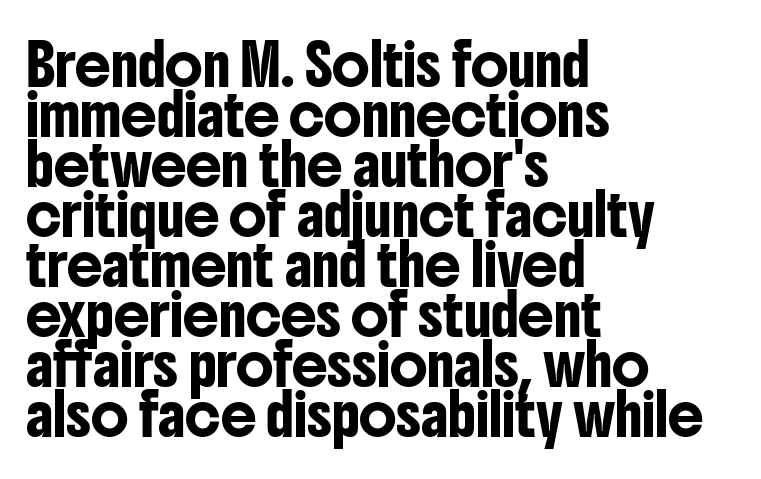
Q: Is the text italic (slanted)? A: No, it is upright.
Q: Is the typeface a serif or a sans-serif typeface? A: Sans-serif.
Q: Is the text underlined? A: No.
Q: How is the paragraph aligned? A: Left-aligned.
Q: Is the spacing between letters normal or unusually wide? A: Normal.
Q: Is the spacing between lines tight, normal or loose? A: Normal.
Q: Width (condensed, normal, or wide)? A: Condensed.
Q: Stroke contrast? A: Low.
Q: x-height? A: Medium.
Q: Monospaced? A: No.
